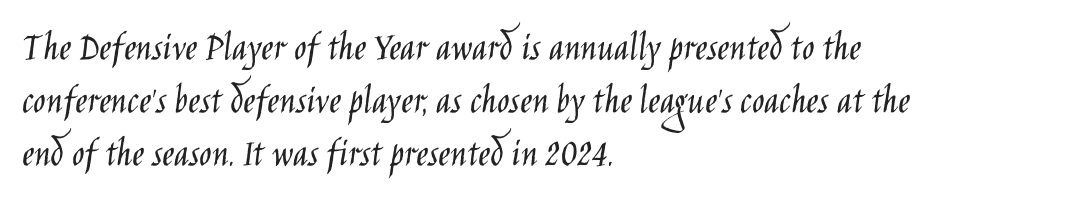
The image shows 41 px light, condensed sans-serif type; set left-aligned, normal line spacing (1.29x), normal letter spacing, not underlined; low stroke contrast and a large x-height.
